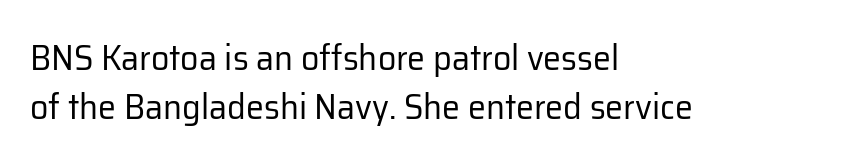
{"serif": "no", "italic": "no", "bold": "no", "weight": "regular", "width": "normal", "stroke_contrast": "low", "x_height": "medium", "monospaced": "no", "underline": "no", "align": "left", "line_spacing": "normal", "line_spacing_ratio": 1.35, "letter_spacing": "normal", "letter_spacing_em": 0.0, "glyph_px": 36}
